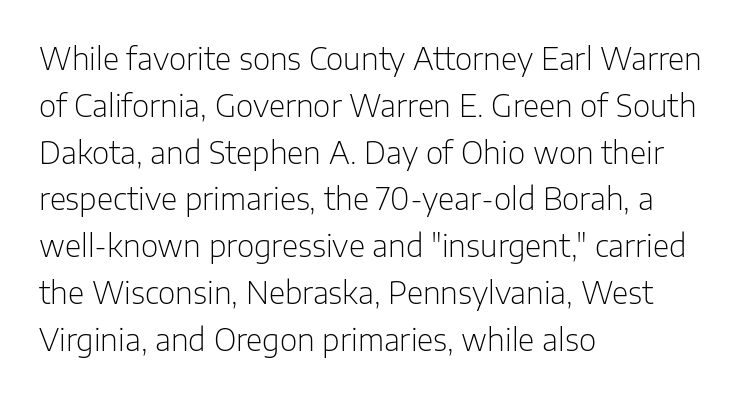
{"serif": "no", "italic": "no", "bold": "no", "weight": "light", "width": "normal", "stroke_contrast": "low", "x_height": "medium", "monospaced": "no", "underline": "no", "align": "left", "line_spacing": "normal", "line_spacing_ratio": 1.56, "letter_spacing": "normal", "letter_spacing_em": 0.0, "glyph_px": 30}
